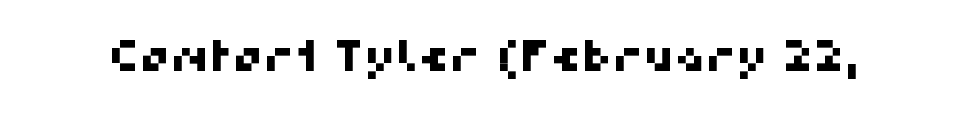
Q: Is the typeface a serif or a sans-serif typeface? A: Sans-serif.
Q: Is the text underlined? A: No.
Q: Is the spacing between letters normal or unusually wide? A: Normal.
Q: Width (condensed, normal, or wide)? A: Normal.
Q: Stroke contrast? A: High.
Q: x-height? A: Medium.
Q: Monospaced? A: No.
